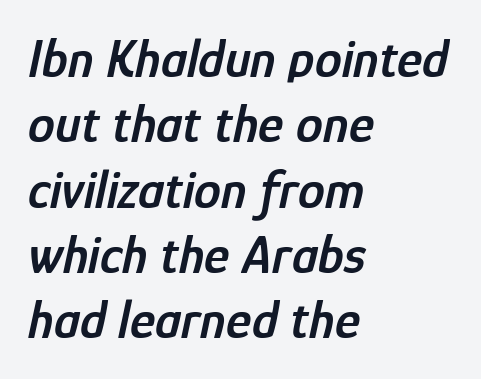
The image shows 54 px semibold, condensed type, italic (leaning right); set left-aligned, line spacing 1.21x, normal letter spacing, not underlined; low stroke contrast and a medium x-height.
